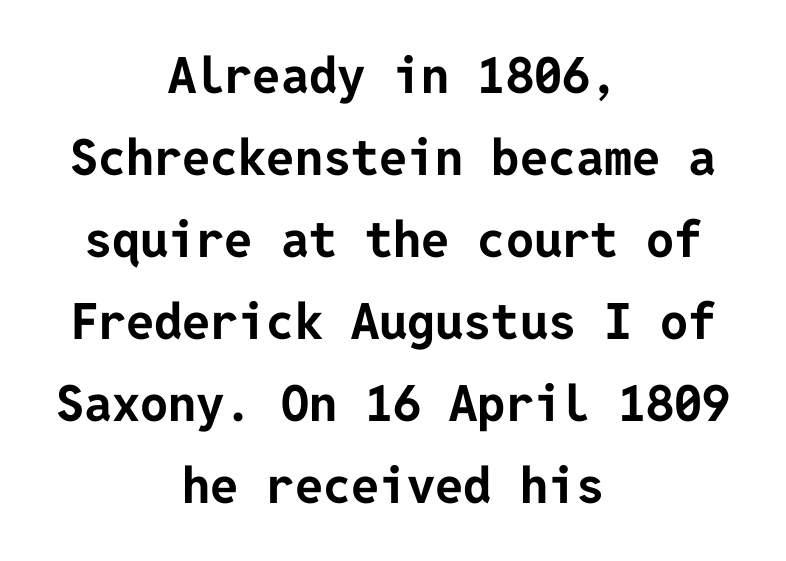
{"serif": "no", "italic": "no", "bold": "yes", "weight": "bold", "width": "normal", "stroke_contrast": "low", "x_height": "medium", "underline": "no", "align": "center", "line_spacing": "normal", "line_spacing_ratio": 1.64, "letter_spacing": "normal", "letter_spacing_em": 0.0, "glyph_px": 50}
